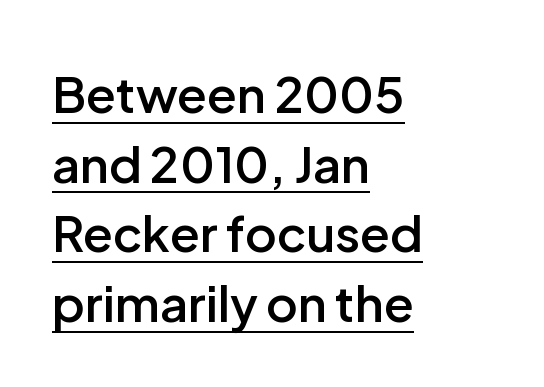
The image shows 49 px semibold sans-serif type, upright; set left-aligned, normal line spacing (1.42x), normal letter spacing, underlined; low stroke contrast and a medium x-height.
